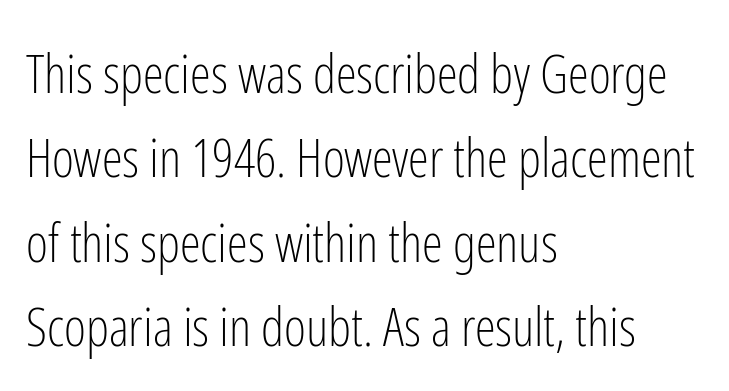
{"serif": "no", "italic": "no", "bold": "no", "weight": "light", "width": "condensed", "stroke_contrast": "low", "x_height": "medium", "monospaced": "no", "underline": "no", "align": "left", "line_spacing": "normal", "line_spacing_ratio": 1.59, "letter_spacing": "normal", "letter_spacing_em": 0.0, "glyph_px": 53}
